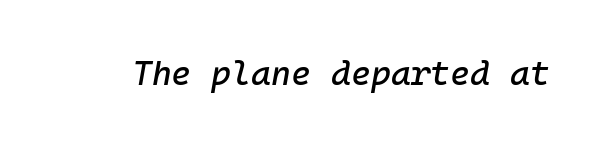
Q: Is the text italic (slanted)? A: Yes, it leans right by about 10 degrees.
Q: Is the text underlined? A: No.
Q: Is the spacing between letters normal or unusually wide? A: Normal.
Q: Width (condensed, normal, or wide)? A: Normal.
Q: Stroke contrast? A: Low.
Q: x-height? A: Medium.
